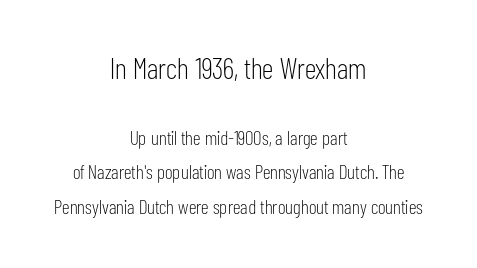
{"serif": "no", "italic": "no", "bold": "no", "weight": "light", "width": "condensed", "stroke_contrast": "low", "x_height": "medium", "monospaced": "no", "underline": "no", "align": "center", "line_spacing_ratio": 1.73, "letter_spacing": "normal", "letter_spacing_em": 0.0, "larger_block": "first", "size_ratio": 1.5, "glyph_px": 30}
